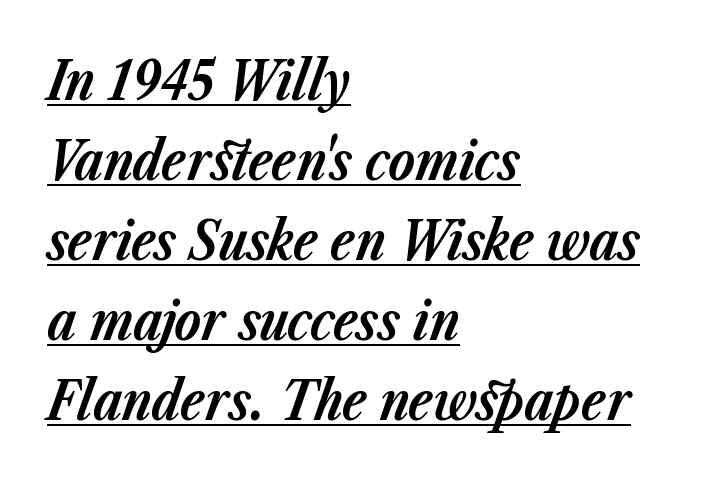
The rendering applies a slant to the glyphs. Emphasis by weight is at full strength: bold. The passage shown is underscored from start to finish. The text block is weighted toward the left margin, trailing off unevenly rightward.
